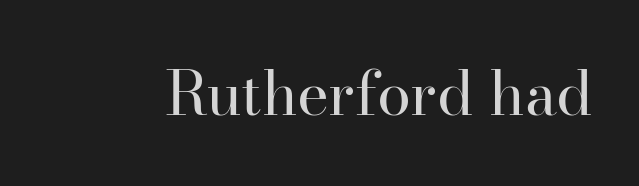
{"serif": "yes", "italic": "no", "bold": "no", "weight": "regular", "width": "normal", "stroke_contrast": "high", "x_height": "small", "monospaced": "no", "underline": "no", "letter_spacing": "normal", "letter_spacing_em": 0.0, "glyph_px": 61}
